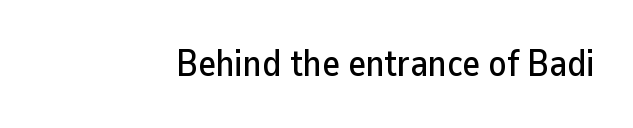
Q: Is the text italic (slanted)? A: No, it is upright.
Q: Is the typeface a serif or a sans-serif typeface? A: Sans-serif.
Q: Is the text underlined? A: No.
Q: Is the spacing between letters normal or unusually wide? A: Normal.
Q: Width (condensed, normal, or wide)? A: Normal.
Q: Stroke contrast? A: Low.
Q: x-height? A: Medium.
Q: Monospaced? A: No.
